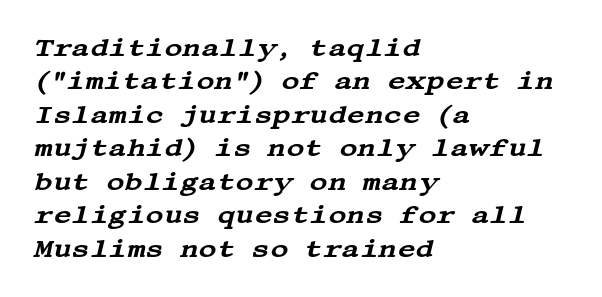
{"italic": "yes", "lean": "right", "slant_degrees": 13, "underline": "no", "align": "left", "line_spacing": "normal", "line_spacing_ratio": 1.34, "letter_spacing": "normal", "letter_spacing_em": 0.0, "glyph_px": 25}
